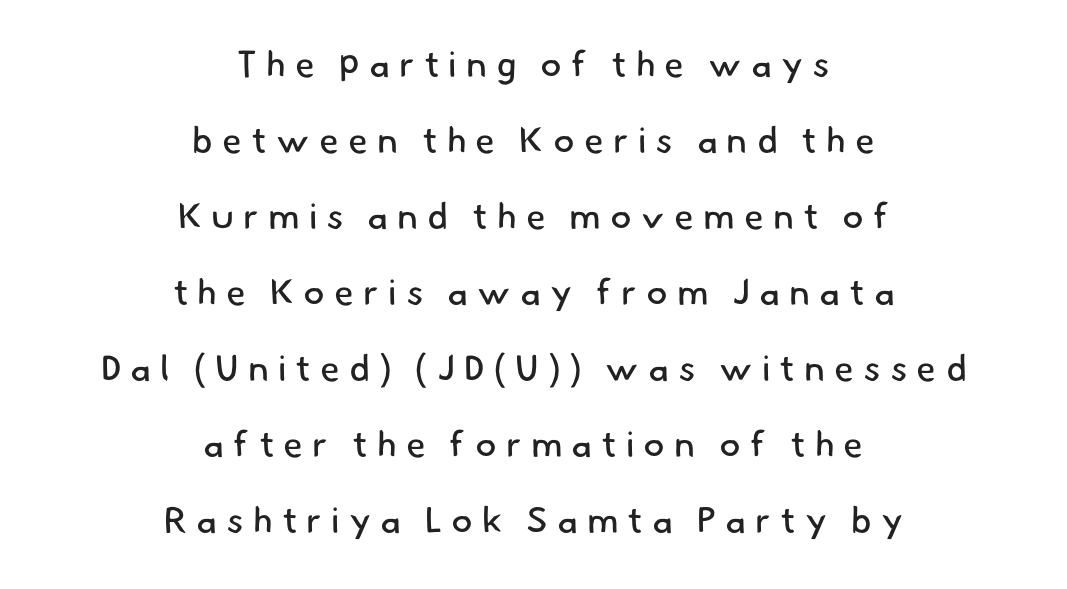
Q: Is the text bold? A: No.
Q: Is the typeface a serif or a sans-serif typeface? A: Sans-serif.
Q: Is the text underlined? A: No.
Q: How is the paragraph aligned? A: Centered.
Q: Is the spacing between letters normal or unusually wide? A: Unusually wide.
Q: Is the spacing between lines tight, normal or loose? A: Loose.
Q: Width (condensed, normal, or wide)? A: Normal.
Q: Stroke contrast? A: Low.
Q: x-height? A: Small.
Q: Monospaced? A: No.
